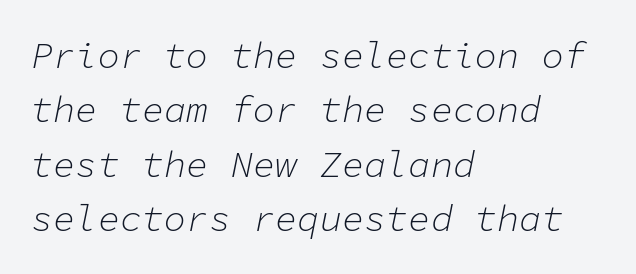
Q: Is the text bold? A: No.
Q: Is the text italic (slanted)? A: Yes, it leans right by about 11 degrees.
Q: Is the text underlined? A: No.
Q: How is the paragraph aligned? A: Left-aligned.
Q: Is the spacing between letters normal or unusually wide? A: Normal.
Q: Is the spacing between lines tight, normal or loose? A: Normal.
Q: Width (condensed, normal, or wide)? A: Normal.
Q: Stroke contrast? A: Low.
Q: x-height? A: Medium.
Q: Monospaced? A: Yes.
